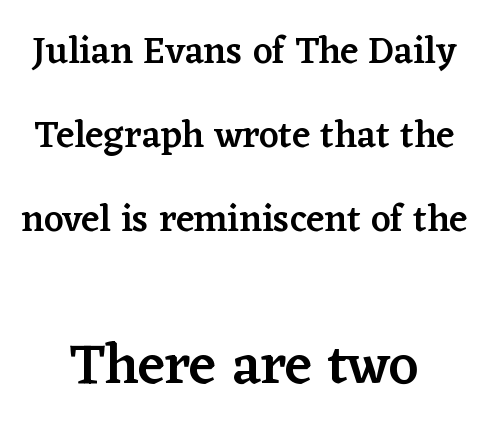
Q: Is the text bold? A: Semi-bold.
Q: Is the text italic (slanted)? A: No, it is upright.
Q: Is the typeface a serif or a sans-serif typeface? A: Serif.
Q: Is the text underlined? A: No.
Q: How is the paragraph aligned? A: Centered.
Q: Is the spacing between letters normal or unusually wide? A: Normal.
Q: Is the spacing between lines tight, normal or loose? A: Loose.
Q: Which block of text is set in a larger size, the first (top) or the second (bottom)? A: The second (bottom) one.
Q: Width (condensed, normal, or wide)? A: Normal.
Q: Stroke contrast? A: Low.
Q: x-height? A: Medium.
Q: Monospaced? A: No.
